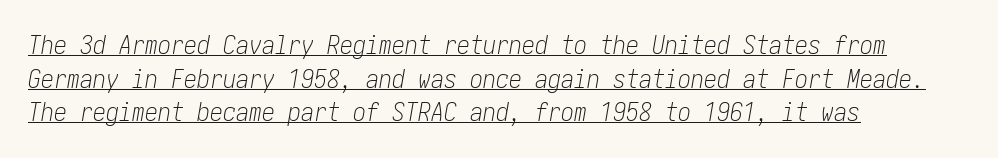
Q: Is the text bold? A: No.
Q: Is the text italic (slanted)? A: Yes, it leans right by about 10 degrees.
Q: Is the text underlined? A: Yes.
Q: How is the paragraph aligned? A: Left-aligned.
Q: Is the spacing between letters normal or unusually wide? A: Normal.
Q: Is the spacing between lines tight, normal or loose? A: Normal.
